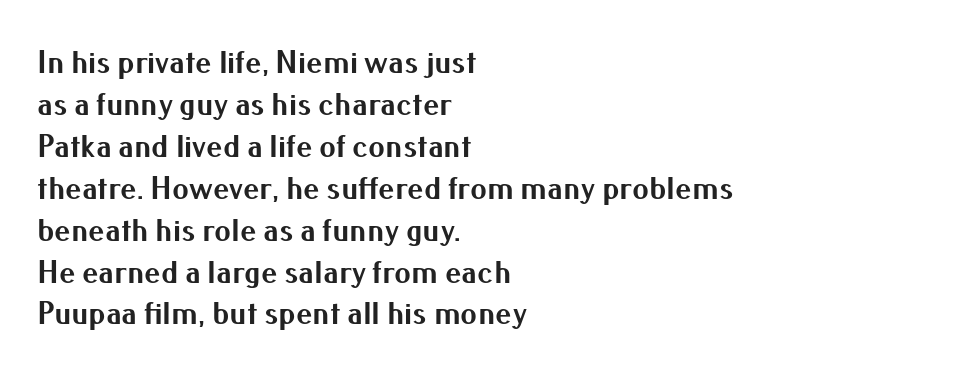
The image shows 33 px bold sans-serif type, upright; set left-aligned, normal line spacing (1.27x), normal letter spacing, not underlined; medium stroke contrast and a small x-height.
